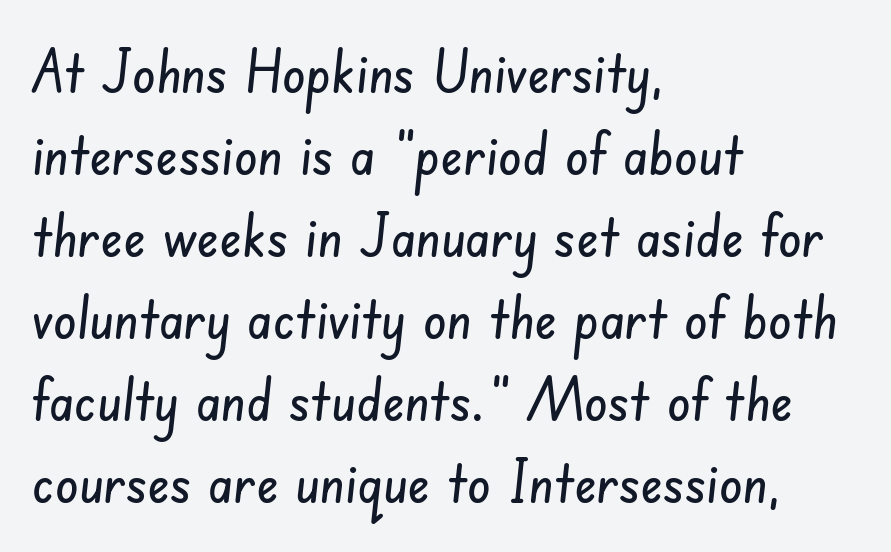
Q: Is the typeface a serif or a sans-serif typeface? A: Sans-serif.
Q: Is the text underlined? A: No.
Q: How is the paragraph aligned? A: Left-aligned.
Q: Is the spacing between letters normal or unusually wide? A: Normal.
Q: Is the spacing between lines tight, normal or loose? A: Normal.
Q: Width (condensed, normal, or wide)? A: Condensed.
Q: Stroke contrast? A: Low.
Q: x-height? A: Small.
Q: Monospaced? A: No.
